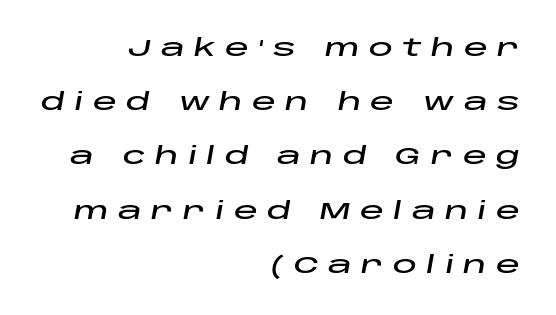
This sample uses expanded letter spacing, leaving extra air between glyphs. The typesetter chose a ragged-left arrangement here. Unmarked baselines from the first word to the last. Whoever set this chose breathing room over compactness in the vertical rhythm. The specimen reads as italic at a glance.
